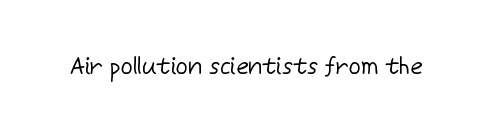
Q: Is the text bold? A: No.
Q: Is the text italic (slanted)? A: No, it is upright.
Q: Is the text underlined? A: No.
Q: Is the spacing between letters normal or unusually wide? A: Normal.
